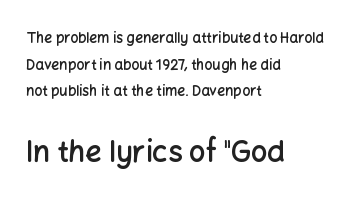
{"serif": "no", "italic": "no", "bold": "semi", "weight": "semibold", "width": "normal", "stroke_contrast": "low", "x_height": "medium", "monospaced": "no", "underline": "no", "align": "left", "line_spacing": "loose", "line_spacing_ratio": 1.91, "letter_spacing": "normal", "letter_spacing_em": 0.0, "larger_block": "second", "size_ratio": 2.07, "glyph_px": 29}
